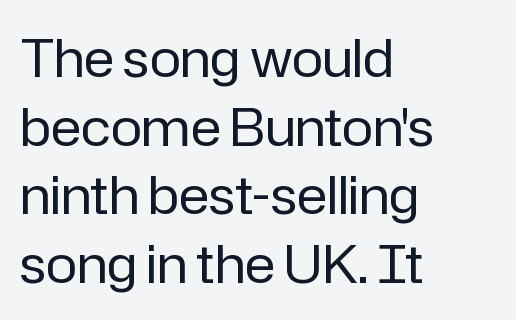
The image shows 52 px regular-weight sans-serif type, upright; set left-aligned, normal line spacing (1.32x), normal letter spacing, not underlined; low stroke contrast and a medium x-height.
